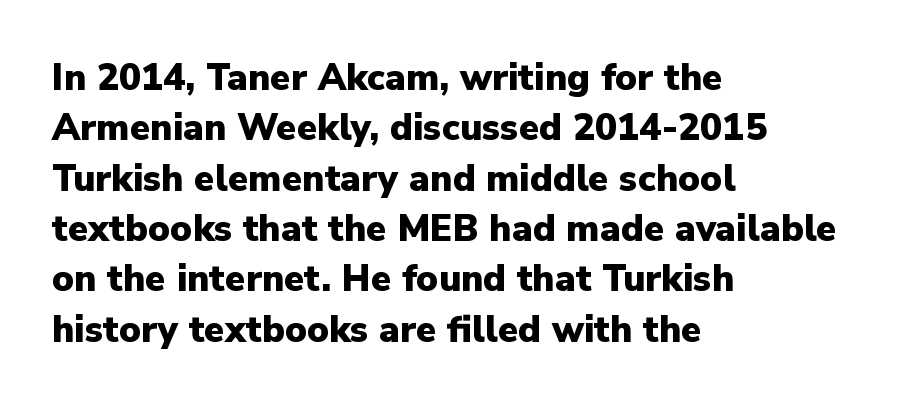
The image shows 37 px heavy sans-serif type, upright; set left-aligned, normal line spacing (1.36x), normal letter spacing, not underlined; low stroke contrast and a medium x-height.
